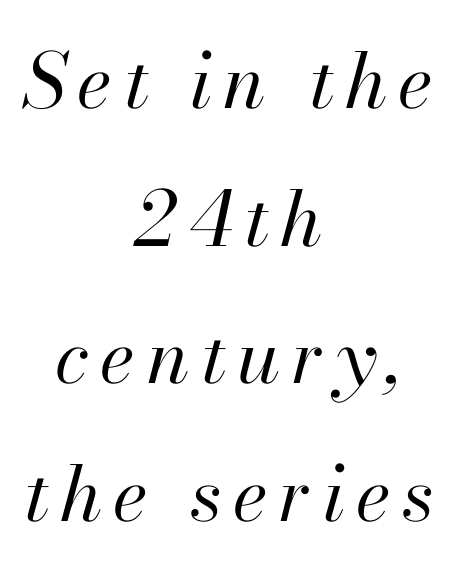
Q: Is the text bold? A: No.
Q: Is the text italic (slanted)? A: Yes, it leans right by about 13 degrees.
Q: Is the text underlined? A: No.
Q: How is the paragraph aligned? A: Centered.
Q: Width (condensed, normal, or wide)? A: Normal.
Q: Stroke contrast? A: High.
Q: x-height? A: Small.
Q: Monospaced? A: No.
